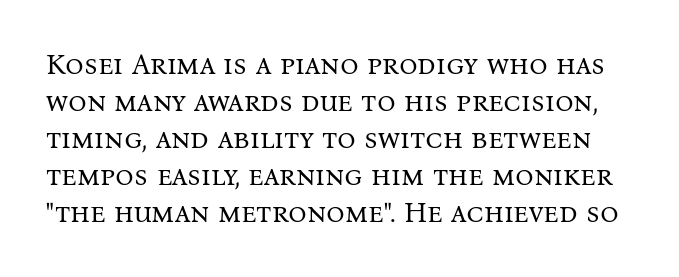
The image shows 29 px regular-weight serif type, upright; set normal line spacing (1.28x), normal letter spacing, not underlined; medium stroke contrast and a medium x-height.
